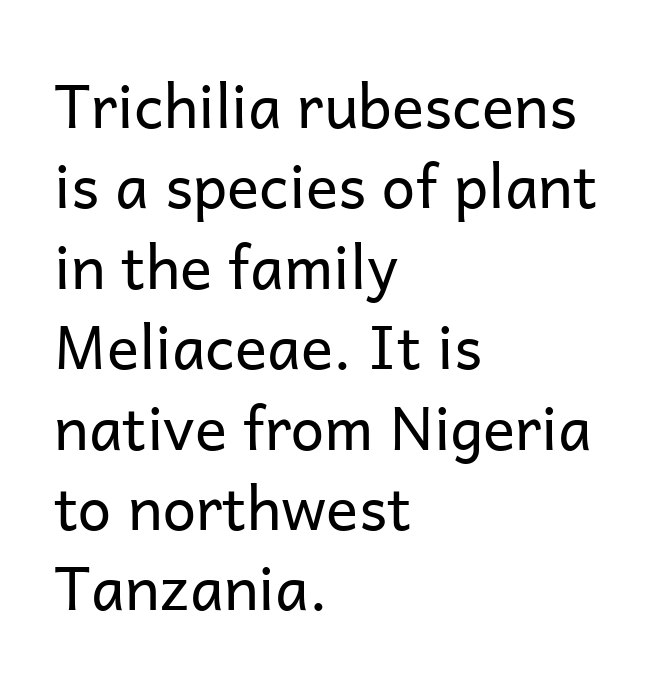
Is this a fixed-width face? No — the glyphs have proportional, varying widths. Does the copy run flush right? No — it runs flush left. The line-height multiplier appears to be the usual default. Rule under the text: the space is simply empty. In terms of letterspacing, this is plain default setting.
